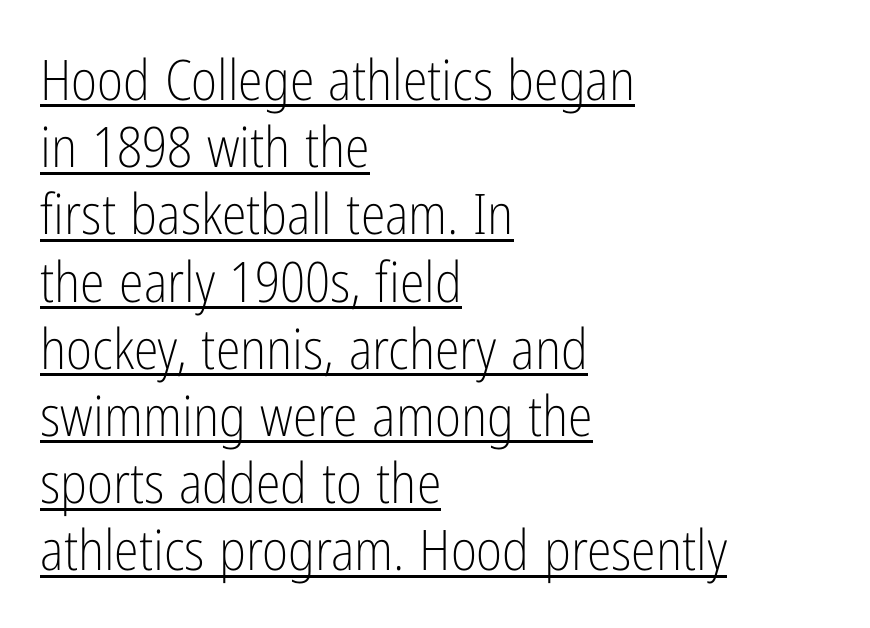
Between one letter and the next there's only the usual sliver of space. The typeface chosen for these lines omits serifs. The words here are underlined. Each stroke keeps to a modest, everyday thickness or less.
